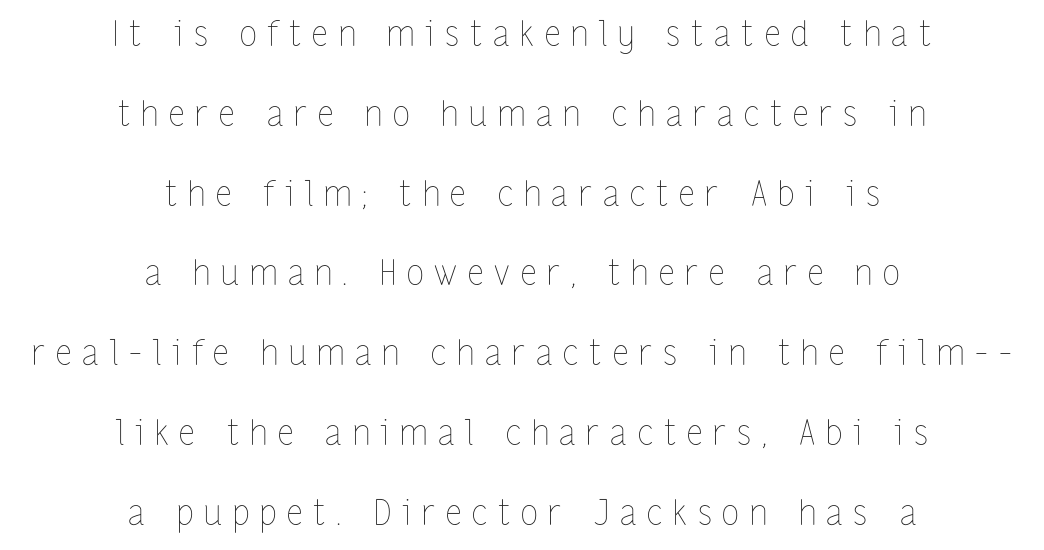
The image shows 35 px thin, condensed type, upright; set centered, loose line spacing (2.28x), unusually wide letter spacing (+0.31 em), not underlined; low stroke contrast and a medium x-height.
